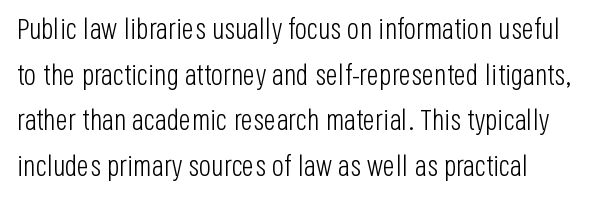
{"serif": "no", "italic": "no", "bold": "no", "weight": "light", "width": "condensed", "stroke_contrast": "low", "x_height": "large", "monospaced": "no", "underline": "no", "line_spacing": "normal", "line_spacing_ratio": 1.57, "letter_spacing": "normal", "letter_spacing_em": 0.0, "glyph_px": 29}
